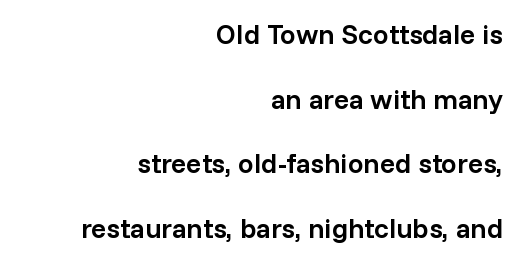
The image shows 28 px semibold sans-serif type, upright; set right-aligned, loose line spacing (2.31x), normal letter spacing, not underlined; low stroke contrast and a medium x-height.
